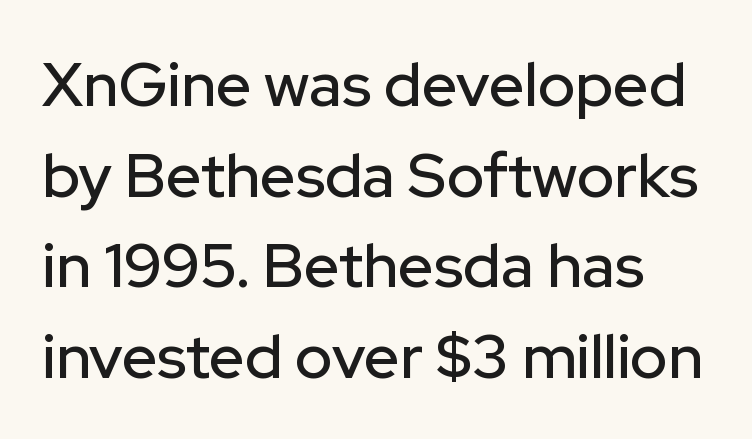
This rendering leaves character spacing at its baseline value. Varying glyph widths throughout — classic text-font behaviour. Regarding serifs, this sample does without them. Evenly set lines give the paragraph a standard silhouette.
